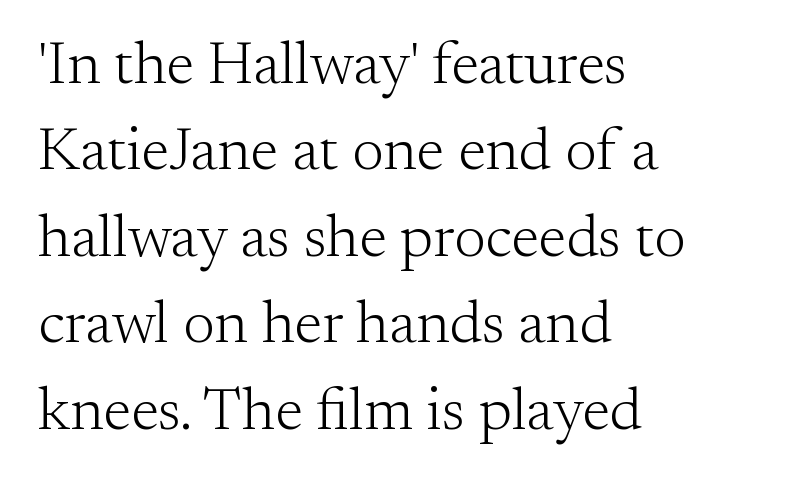
{"serif": "yes", "italic": "no", "bold": "no", "weight": "light", "width": "normal", "stroke_contrast": "medium", "x_height": "small", "monospaced": "no", "underline": "no", "align": "left", "line_spacing": "normal", "line_spacing_ratio": 1.44, "letter_spacing": "normal", "letter_spacing_em": 0.0, "glyph_px": 60}
